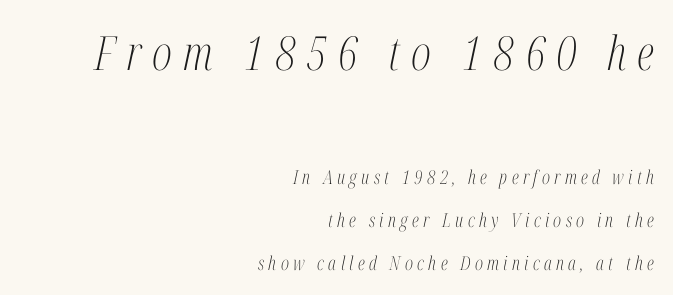
{"serif": "yes", "italic": "yes", "lean": "right", "slant_degrees": 12, "bold": "no", "weight": "light", "width": "condensed", "stroke_contrast": "medium", "x_height": "medium", "monospaced": "no", "underline": "no", "align": "right", "line_spacing": "loose", "line_spacing_ratio": 2.26, "letter_spacing": "wide", "letter_spacing_em": 0.23, "larger_block": "first", "size_ratio": 2.47, "glyph_px": 47}
